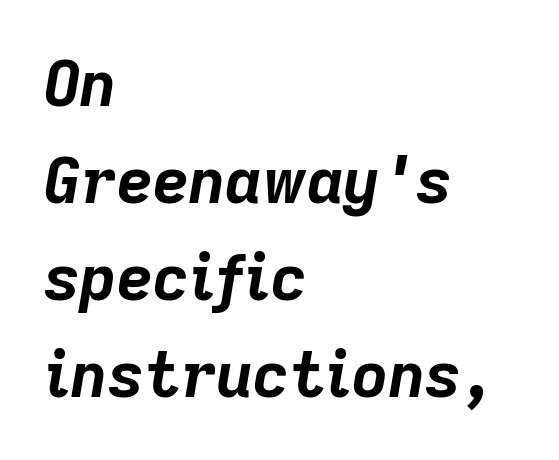
The characters look thick and weighty, a clear bold. Yep, that's italic — everything's leaning. The line texture is even and compact thanks to regular tracking. Does the copy run flush right? No — it runs flush left.
